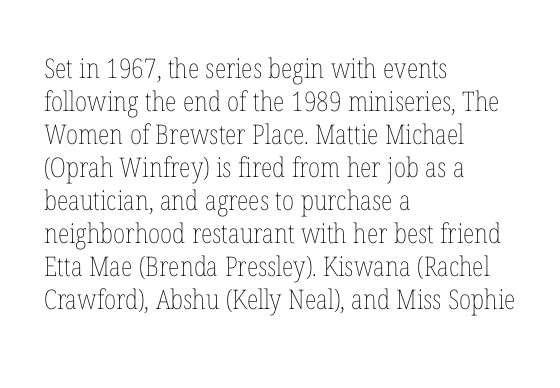
The image shows 27 px text type, upright; set left-aligned, line spacing 1.22x, normal letter spacing, not underlined.
